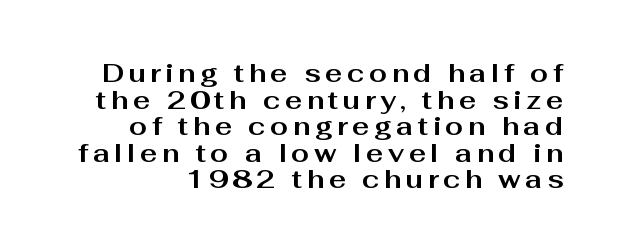
Q: Is the text bold? A: Yes.
Q: Is the text italic (slanted)? A: No, it is upright.
Q: Is the text underlined? A: No.
Q: Is the spacing between lines tight, normal or loose? A: Tight.
